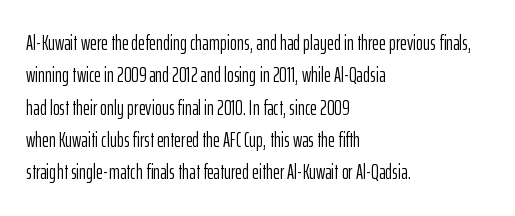
Words float on clear page, feet unadorned. Letters have the restrained weight of plain body copy at most. Horizontal alignment here is leftward, the default for most running prose. Whoever set this chose a conventional vertical rhythm. This sample uses an upright cut, with every glyph sitting square on the baseline.
